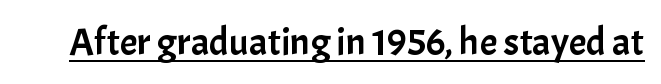
Tracking value appears to be zero — textbook default spacing. Note the varied advance widths — an 'i' is clearly narrower than an 'm'. A continuous stroke trails under the words, as in a hyperlink. It's the straight-up-and-down kind of type.
